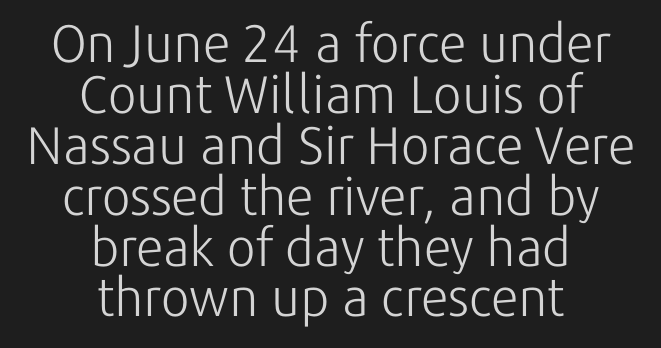
The image shows 53 px light sans-serif type, upright; set centered, tight line spacing (0.96x), normal letter spacing, not underlined; low stroke contrast and a medium x-height.
